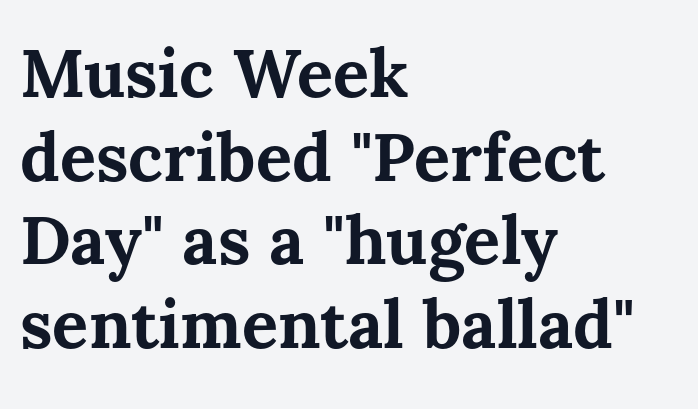
Q: Is the text bold? A: Yes.
Q: Is the text italic (slanted)? A: No, it is upright.
Q: Is the text underlined? A: No.
Q: How is the paragraph aligned? A: Left-aligned.
Q: Is the spacing between letters normal or unusually wide? A: Normal.
Q: Is the spacing between lines tight, normal or loose? A: Normal.
Q: Width (condensed, normal, or wide)? A: Normal.
Q: Stroke contrast? A: Medium.
Q: x-height? A: Medium.
Q: Monospaced? A: No.
